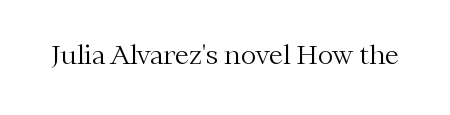
The image shows 26 px text type, upright; set normal letter spacing, not underlined.
